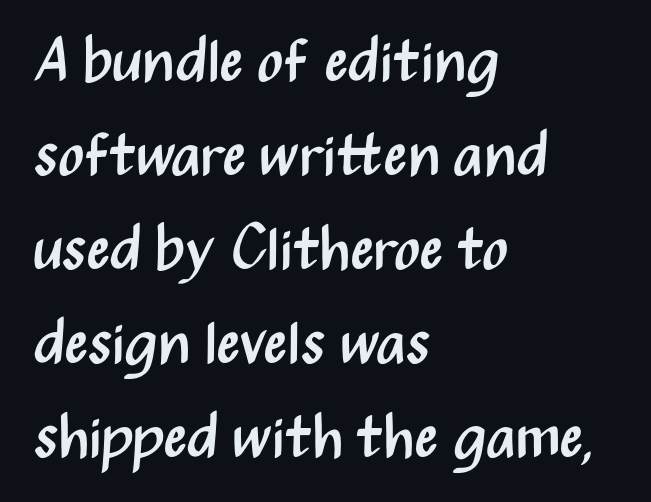
Q: Is the text bold? A: No.
Q: Is the text italic (slanted)? A: No, it is upright.
Q: Is the typeface a serif or a sans-serif typeface? A: Sans-serif.
Q: Is the text underlined? A: No.
Q: How is the paragraph aligned? A: Left-aligned.
Q: Is the spacing between letters normal or unusually wide? A: Normal.
Q: Is the spacing between lines tight, normal or loose? A: Normal.
Q: Width (condensed, normal, or wide)? A: Condensed.
Q: Stroke contrast? A: Medium.
Q: x-height? A: Medium.
Q: Monospaced? A: No.
